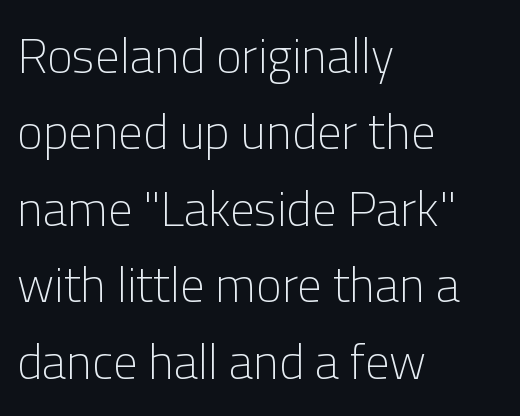
The image shows 49 px light sans-serif type, upright; set left-aligned, normal line spacing (1.56x), normal letter spacing, not underlined; low stroke contrast and a medium x-height.
